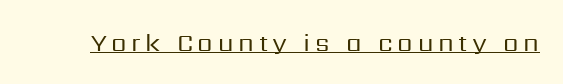
Stems here are at most as thick as an everyday book face. The specimen reads as upright at a glance. Underlining? Definitely there.
